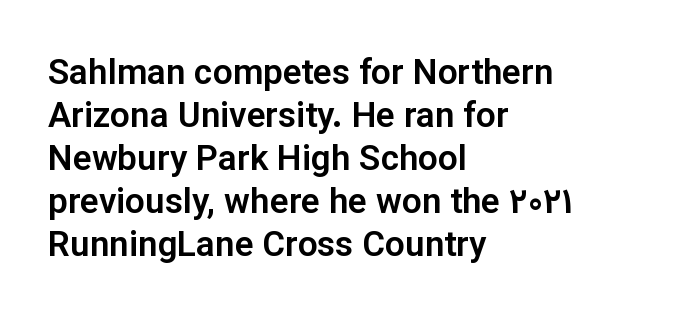
{"serif": "no", "italic": "no", "width": "normal", "stroke_contrast": "low", "x_height": "medium", "monospaced": "no", "underline": "no", "align": "left", "line_spacing_ratio": 1.23, "letter_spacing": "normal", "letter_spacing_em": 0.0, "glyph_px": 35}
